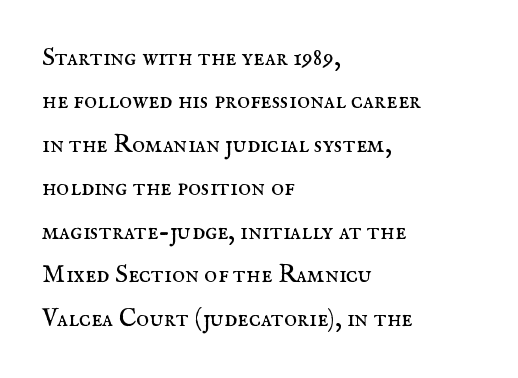
You could call the tracking neutral — neither tight nor loose. The lines are quadded left. Ink coverage per letter is moderate at most. Words float on clear page, feet unadorned. Do the letters lean? They stand straight.
